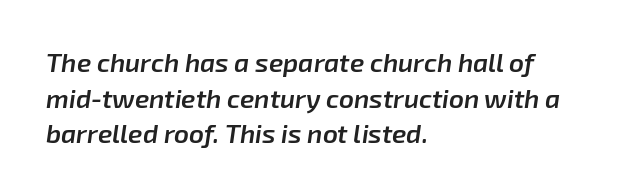
Q: Is the text bold? A: Semi-bold.
Q: Is the text italic (slanted)? A: Yes, it leans right by about 8 degrees.
Q: Is the text underlined? A: No.
Q: How is the paragraph aligned? A: Left-aligned.
Q: Is the spacing between letters normal or unusually wide? A: Normal.
Q: Is the spacing between lines tight, normal or loose? A: Normal.
